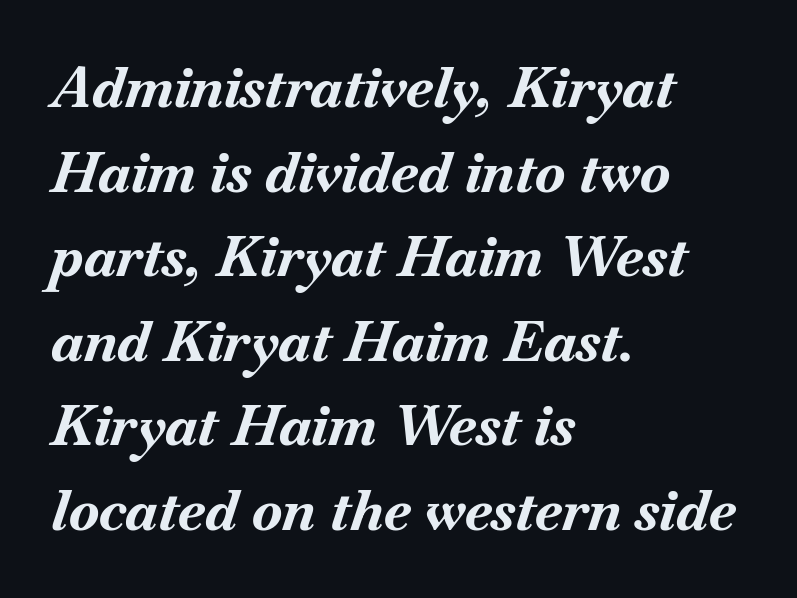
Q: Is the text bold? A: Yes.
Q: Is the text italic (slanted)? A: Yes, it leans right by about 18 degrees.
Q: Is the text underlined? A: No.
Q: How is the paragraph aligned? A: Left-aligned.
Q: Is the spacing between letters normal or unusually wide? A: Normal.
Q: Is the spacing between lines tight, normal or loose? A: Normal.
Q: Width (condensed, normal, or wide)? A: Normal.
Q: Stroke contrast? A: Medium.
Q: x-height? A: Small.
Q: Monospaced? A: No.
